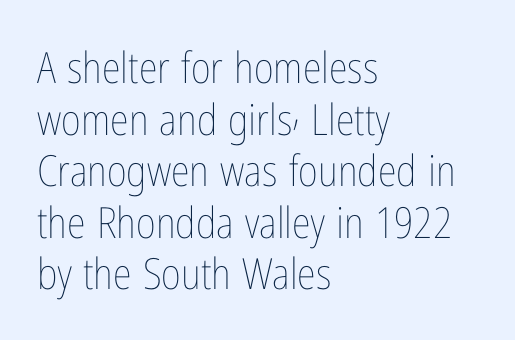
The lettering stays uniformly vertical, giving the passage a roman look. Summary of weight: not heavy and not bold. Horizontal alignment here is leftward, the default for most running prose. Each letter keeps its own natural width here, so spacing adapts to shape. The passage shown is not underscored anywhere. This rendering leaves character spacing at its baseline value.
